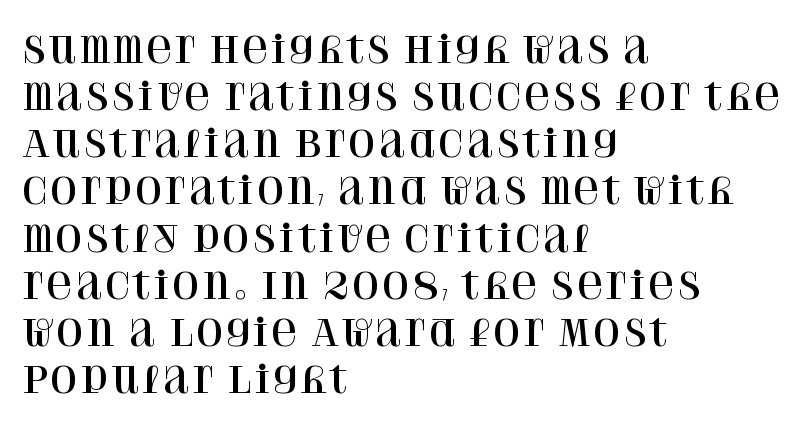
In terms of letterspacing, this is plain default setting. The face used here is proportionally spaced, like ordinary book or web type. Students, observe: this is what conventionally led text looks like. Anything drawn beneath the words? Only blank space. Font category for this specimen: serif.
